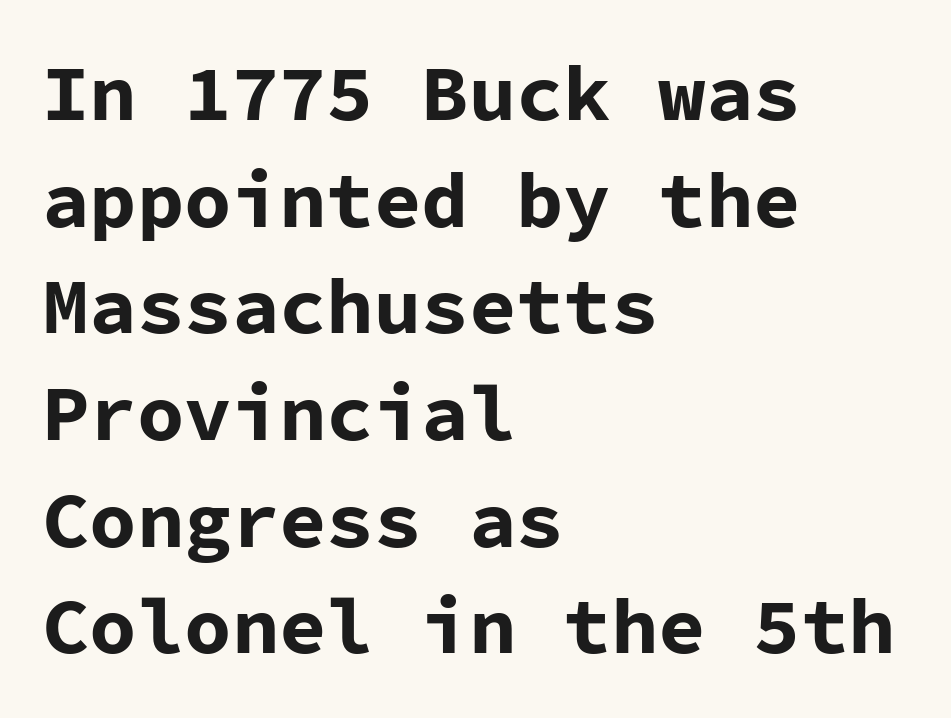
Q: Is the text bold? A: Yes.
Q: Is the text italic (slanted)? A: No, it is upright.
Q: Is the typeface a serif or a sans-serif typeface? A: Sans-serif.
Q: Is the text underlined? A: No.
Q: How is the paragraph aligned? A: Left-aligned.
Q: Is the spacing between letters normal or unusually wide? A: Normal.
Q: Is the spacing between lines tight, normal or loose? A: Normal.
Q: Width (condensed, normal, or wide)? A: Normal.
Q: Stroke contrast? A: Low.
Q: x-height? A: Medium.
Q: Monospaced? A: Yes.
